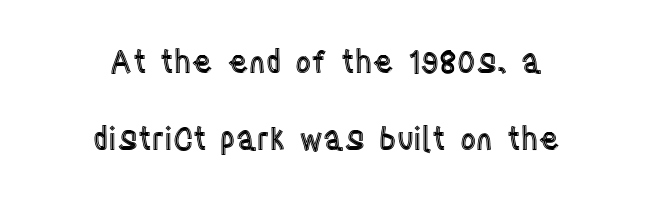
{"italic": "no", "width": "condensed", "x_height": "large", "monospaced": "no", "underline": "no", "align": "center", "line_spacing": "loose", "line_spacing_ratio": 2.48, "letter_spacing": "normal", "letter_spacing_em": 0.0, "glyph_px": 31}
